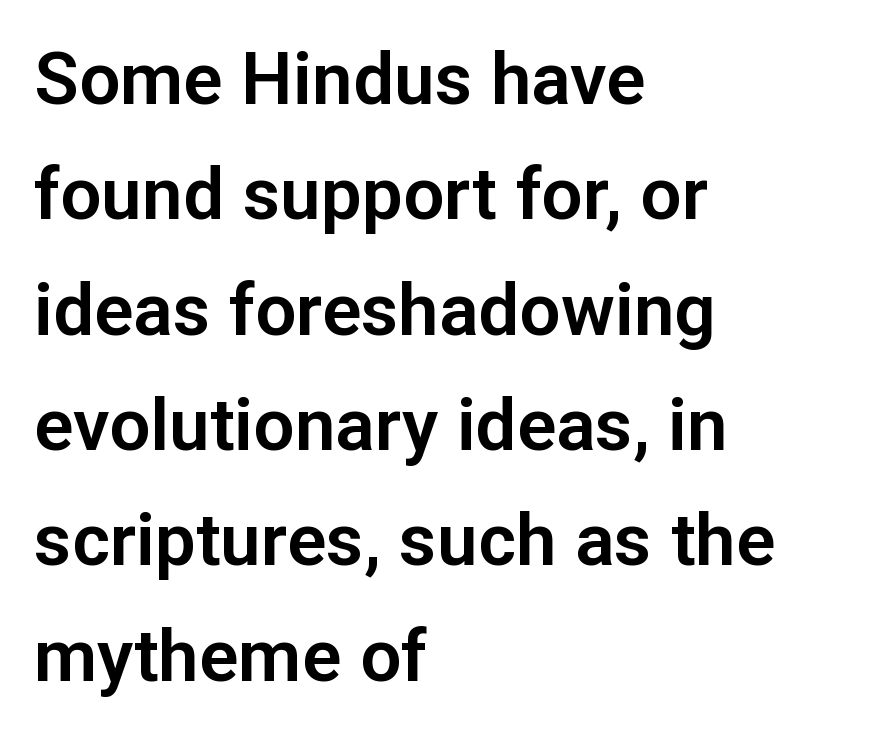
Q: Is the text italic (slanted)? A: No, it is upright.
Q: Is the typeface a serif or a sans-serif typeface? A: Sans-serif.
Q: Is the text underlined? A: No.
Q: How is the paragraph aligned? A: Left-aligned.
Q: Is the spacing between letters normal or unusually wide? A: Normal.
Q: Is the spacing between lines tight, normal or loose? A: Normal.
Q: Width (condensed, normal, or wide)? A: Normal.
Q: Stroke contrast? A: Low.
Q: x-height? A: Medium.
Q: Monospaced? A: No.
